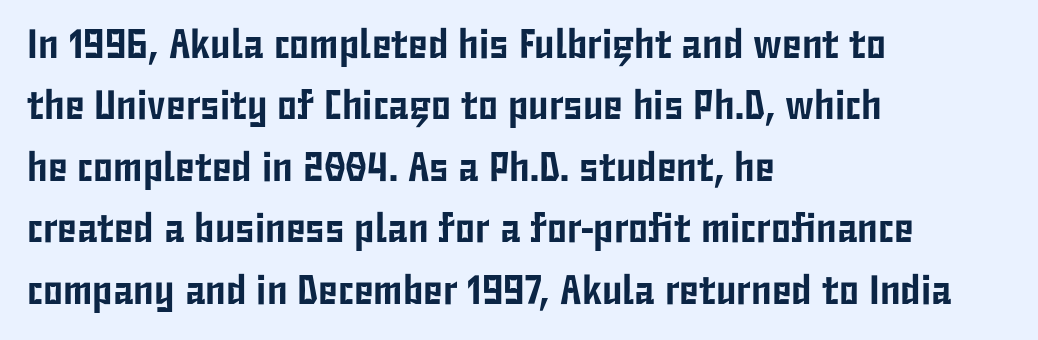
{"serif": "no", "italic": "no", "width": "condensed", "stroke_contrast": "low", "x_height": "medium", "monospaced": "no", "underline": "no", "align": "left", "line_spacing": "normal", "line_spacing_ratio": 1.5, "letter_spacing": "normal", "letter_spacing_em": 0.0, "glyph_px": 41}
